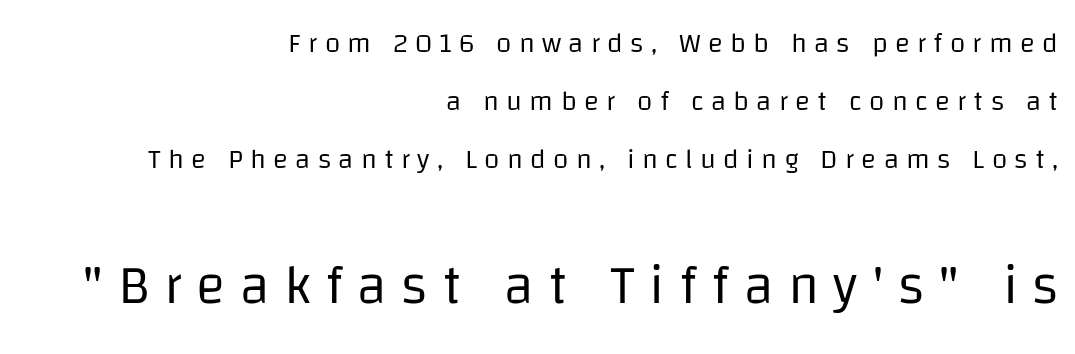
Q: Is the text bold? A: No.
Q: Is the text italic (slanted)? A: No, it is upright.
Q: Is the typeface a serif or a sans-serif typeface? A: Sans-serif.
Q: Is the text underlined? A: No.
Q: How is the paragraph aligned? A: Right-aligned.
Q: Is the spacing between letters normal or unusually wide? A: Unusually wide.
Q: Is the spacing between lines tight, normal or loose? A: Loose.
Q: Which block of text is set in a larger size, the first (top) or the second (bottom)? A: The second (bottom) one.
Q: Width (condensed, normal, or wide)? A: Normal.
Q: Stroke contrast? A: Low.
Q: x-height? A: Large.
Q: Monospaced? A: No.
